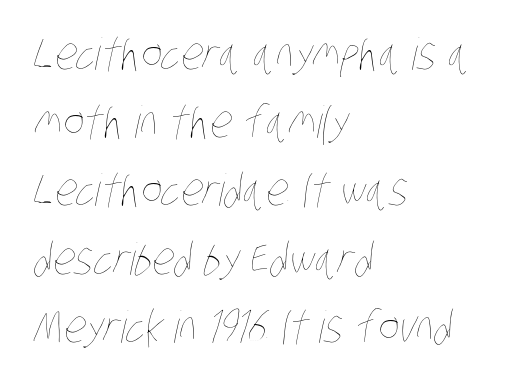
Character widths vary here, with narrow letters taking less room than wide ones. This rendering features lettering with no underline. Vertical stems look standard width or narrower in stroke. A normal amount of white space separates one row of letters from the next.
